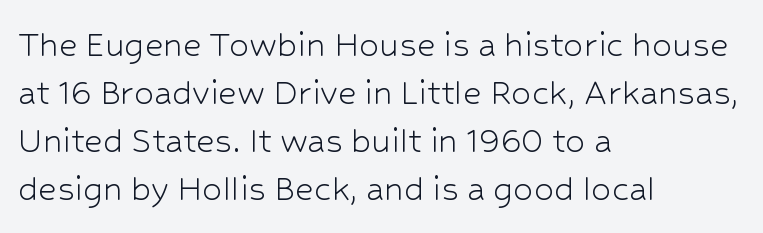
The image shows 40 px light sans-serif type, upright; set left-aligned, line spacing 1.2x, normal letter spacing, not underlined; low stroke contrast and a medium x-height.
